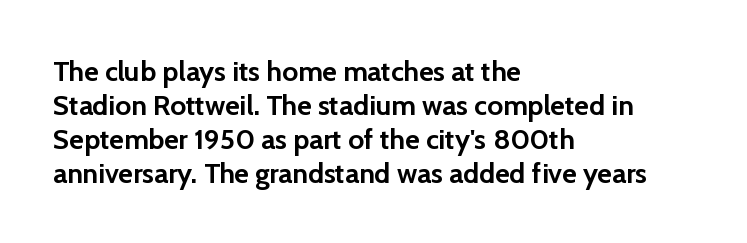
The image shows 28 px semibold sans-serif type, upright; set left-aligned, line spacing 1.21x, normal letter spacing, not underlined; low stroke contrast and a medium x-height.
